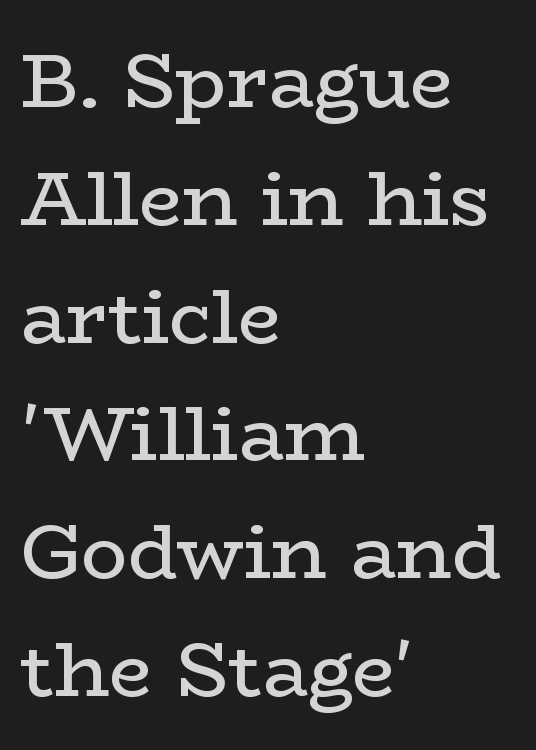
These lines are composed in type with serifs. Horizontally, the lines are justified to the leading edge only. Clear beneath every line of the passage. No italicization has been applied; the sample stays upright.
